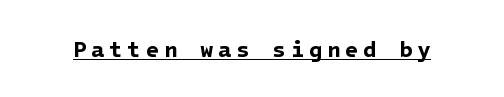
Loose tracking; the words dissolve into strings of separated letters. Each line of the rendering has a horizontal stroke beneath the glyphs. Each glyph is drawn with heavy, bold strokes.
